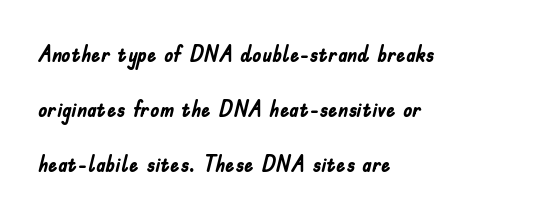
{"bold": "yes", "underline": "no", "align": "left", "line_spacing": "loose", "line_spacing_ratio": 2.4, "letter_spacing": "normal", "letter_spacing_em": 0.0, "glyph_px": 23}
